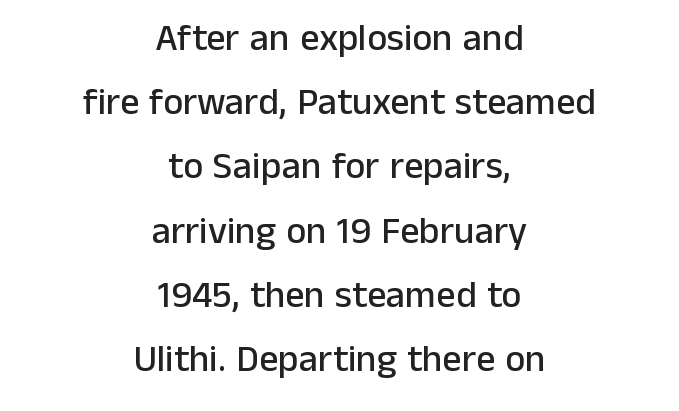
{"serif": "no", "italic": "no", "width": "normal", "stroke_contrast": "low", "x_height": "medium", "monospaced": "no", "underline": "no", "align": "center", "line_spacing": "normal", "line_spacing_ratio": 1.69, "letter_spacing": "normal", "letter_spacing_em": 0.0, "glyph_px": 38}
